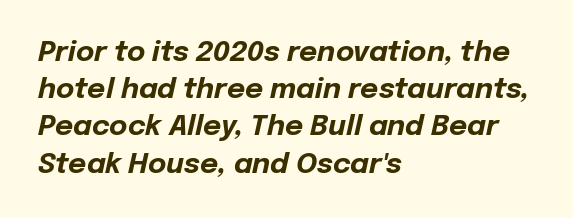
Every row of glyphs begins at an identical x-position on the left. The horizontal fit of the characters is conventional and even. The space between consecutive lines is moderate. Set as a true bold cut, around the 700 mark. The passage shown is typed in a proportional face where columns would drift.
